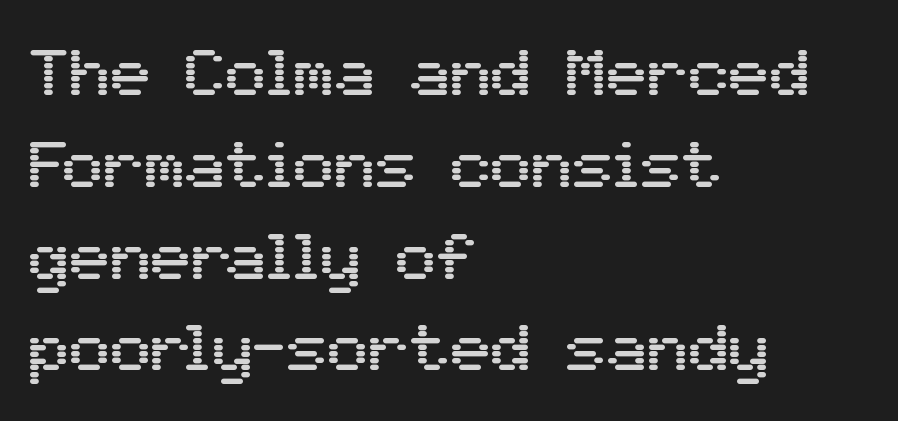
{"serif": "no", "italic": "no", "width": "normal", "stroke_contrast": "medium", "x_height": "medium", "monospaced": "no", "underline": "no", "align": "left", "line_spacing": "normal", "line_spacing_ratio": 1.35, "letter_spacing": "normal", "letter_spacing_em": 0.0, "glyph_px": 68}
